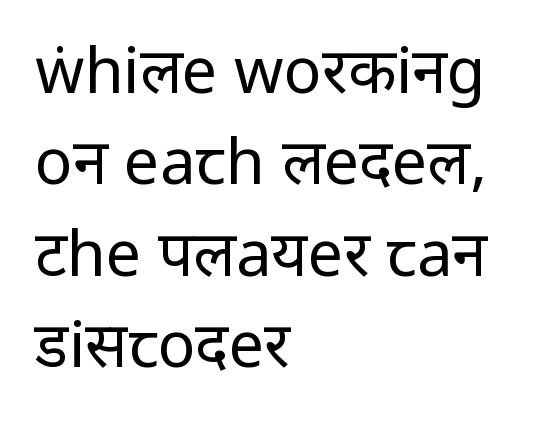
The image shows 63 px regular-weight, condensed sans-serif type, upright; set left-aligned, normal line spacing (1.45x), normal letter spacing, not underlined; low stroke contrast and a large x-height.
